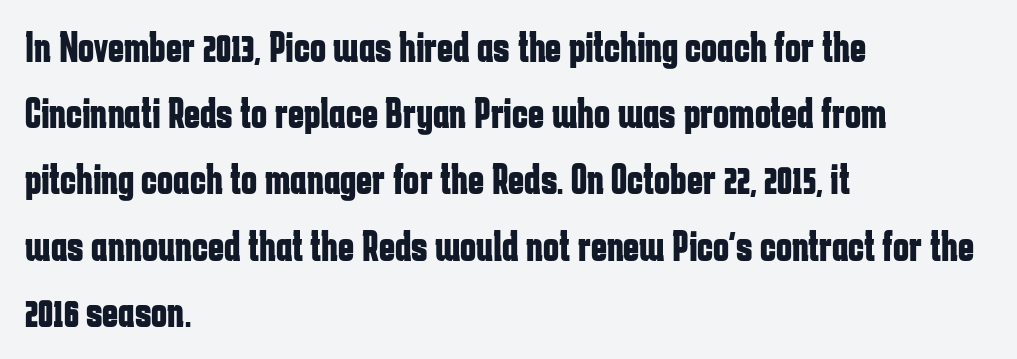
Caption: multi-line text, flush left, ragged right. Thick stems and heavy bowls — unmistakably bold. Rule under the text: the space is simply empty. Spacing between characters is what you'd get straight out of the box. Nothing sits at the stroke ends, so this counts as sans-serif.
